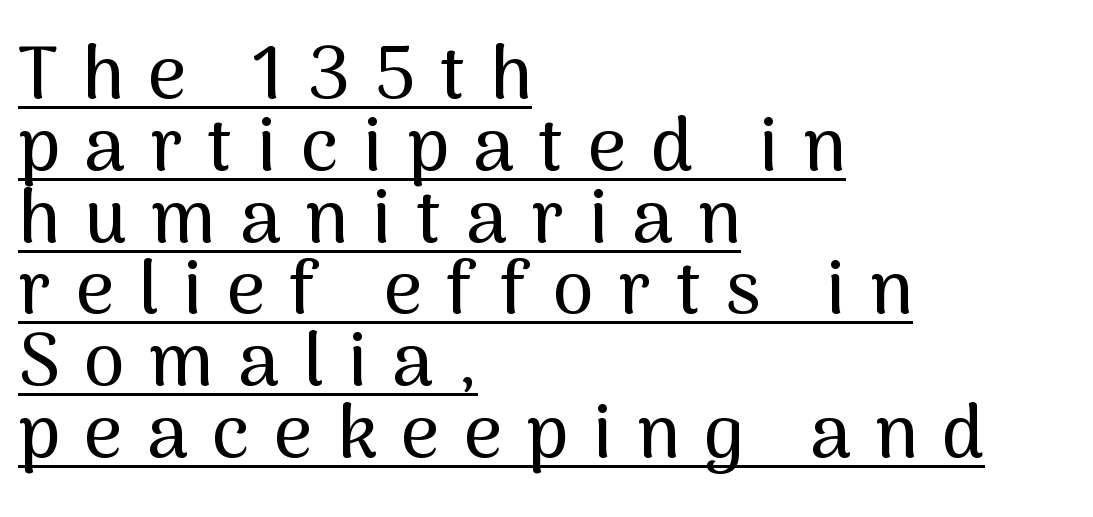
The rendering shows plain stroke endings on the letterforms — a sans-serif design. These lines are rendered in a variable-pitch font. A continuous stroke trails under the words, as in a hyperlink. Compared with typical paragraphs, the rows here are closer together.
